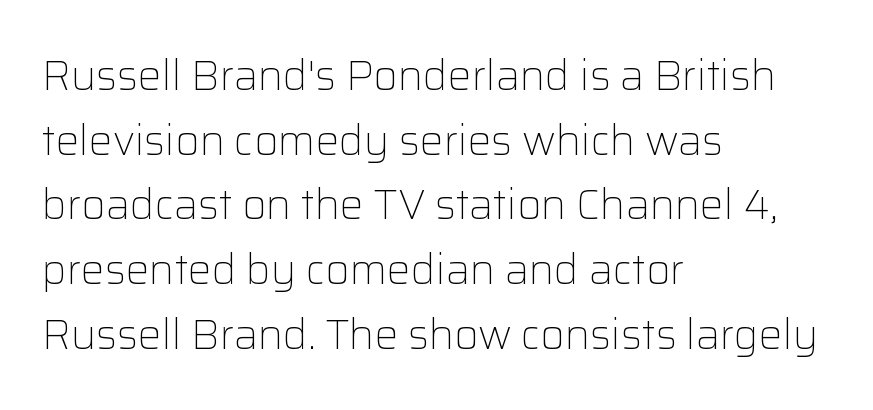
Q: Is the text bold? A: No.
Q: Is the text italic (slanted)? A: No, it is upright.
Q: Is the typeface a serif or a sans-serif typeface? A: Sans-serif.
Q: Is the text underlined? A: No.
Q: How is the paragraph aligned? A: Left-aligned.
Q: Is the spacing between letters normal or unusually wide? A: Normal.
Q: Is the spacing between lines tight, normal or loose? A: Normal.
Q: Width (condensed, normal, or wide)? A: Normal.
Q: Stroke contrast? A: Low.
Q: x-height? A: Medium.
Q: Monospaced? A: No.
